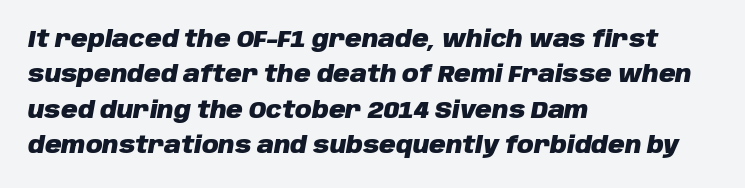
The image shows 23 px bold type, italic (leaning right); set left-aligned, normal line spacing (1.54x), normal letter spacing, not underlined.
